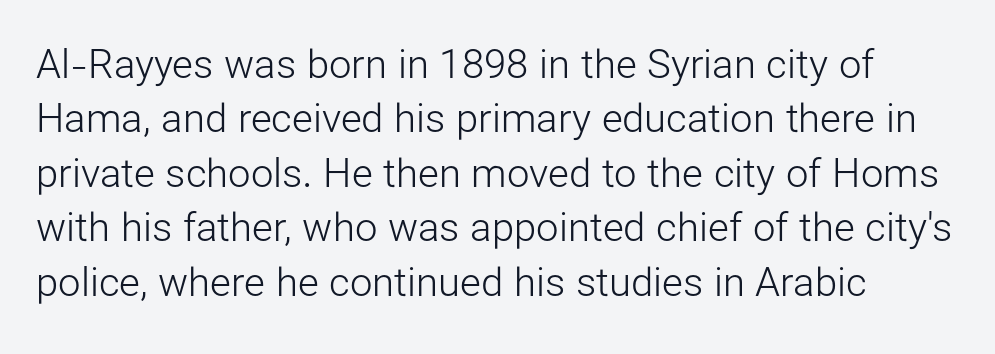
Q: Is the text bold? A: No.
Q: Is the text italic (slanted)? A: No, it is upright.
Q: Is the typeface a serif or a sans-serif typeface? A: Sans-serif.
Q: Is the text underlined? A: No.
Q: How is the paragraph aligned? A: Left-aligned.
Q: Is the spacing between letters normal or unusually wide? A: Normal.
Q: Is the spacing between lines tight, normal or loose? A: Normal.
Q: Width (condensed, normal, or wide)? A: Normal.
Q: Stroke contrast? A: Low.
Q: x-height? A: Medium.
Q: Monospaced? A: No.
